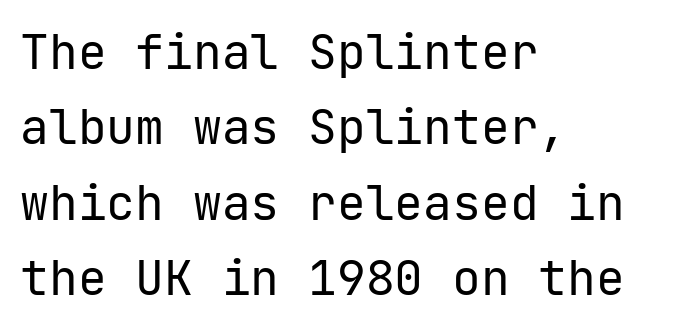
Q: Is the text bold? A: No.
Q: Is the text italic (slanted)? A: No, it is upright.
Q: Is the typeface a serif or a sans-serif typeface? A: Sans-serif.
Q: Is the text underlined? A: No.
Q: How is the paragraph aligned? A: Left-aligned.
Q: Is the spacing between letters normal or unusually wide? A: Normal.
Q: Is the spacing between lines tight, normal or loose? A: Normal.
Q: Width (condensed, normal, or wide)? A: Normal.
Q: Stroke contrast? A: Low.
Q: x-height? A: Medium.
